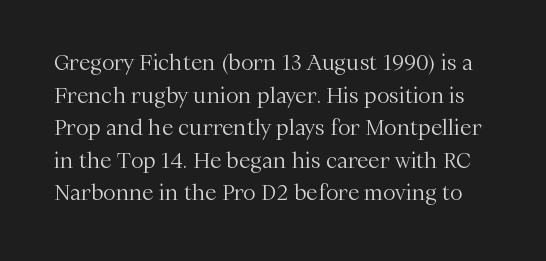
A light-to-regular cut is what we see here. Words appear dense and cohesive because spacing is normal. The lettering stays uniformly vertical, giving the passage a roman look. Plain, unruled lines of type. Quick note: interline space is typical.
